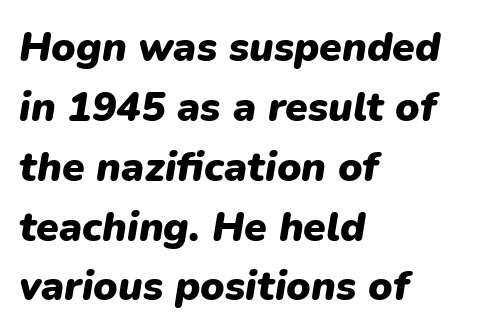
The image shows 41 px heavy type, italic (leaning right); set left-aligned, normal line spacing (1.46x), normal letter spacing, not underlined; low stroke contrast and a medium x-height.
